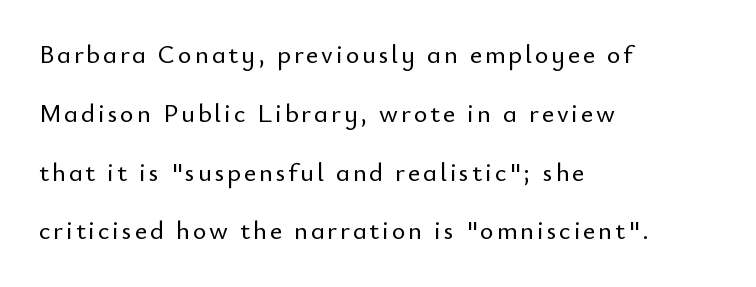
Q: Is the text italic (slanted)? A: No, it is upright.
Q: Is the text underlined? A: No.
Q: How is the paragraph aligned? A: Left-aligned.
Q: Is the spacing between lines tight, normal or loose? A: Loose.
